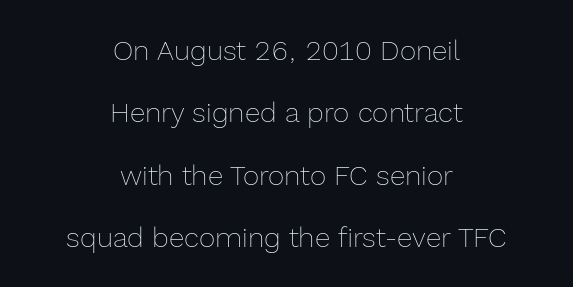
Horizontally, the lines are justified to the midpoint only. Honestly, the letter spacing is just normal — you wouldn't notice it. The cut favours lightness, reaching ordinary text weight at its darkest. Decoration check: the copy has no underline.
